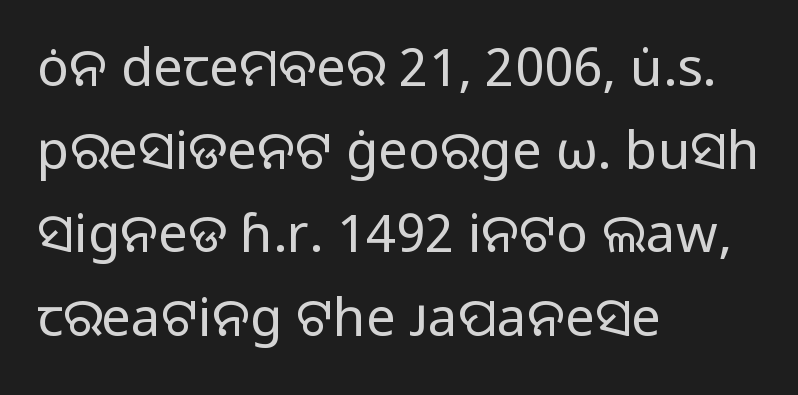
The image shows 53 px regular-weight sans-serif type, upright; set left-aligned, normal line spacing (1.57x), normal letter spacing, not underlined; low stroke contrast and a medium x-height.
